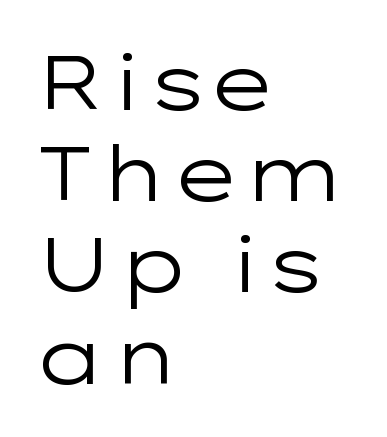
The image shows 76 px regular-weight, wide sans-serif type, upright; set left-aligned, line spacing 1.2x, normal letter spacing, not underlined; low stroke contrast and a medium x-height.
